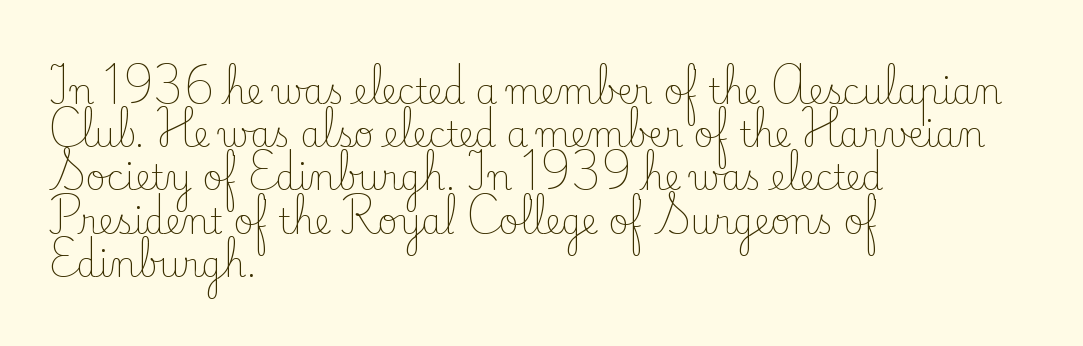
The image shows 34 px light serif type, upright; set left-aligned, normal line spacing (1.27x), normal letter spacing, not underlined; low stroke contrast and a small x-height.
